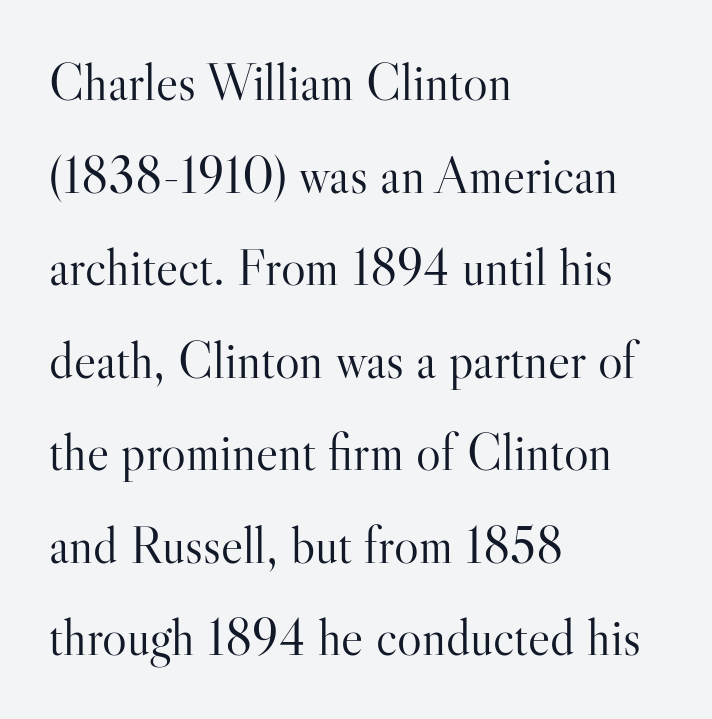
The image shows 52 px light serif type, upright; set left-aligned, line spacing 1.78x, normal letter spacing, not underlined; high stroke contrast and a small x-height.
